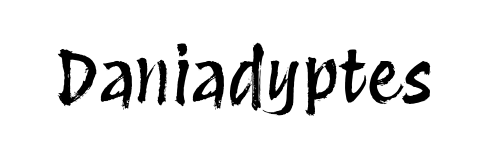
You could not count columns in this text — the font is proportionally spaced. The line texture is even and compact thanks to regular tracking. Letters rest on an invisible, unmarked baseline. This is roman type, the default non-slanted kind.
